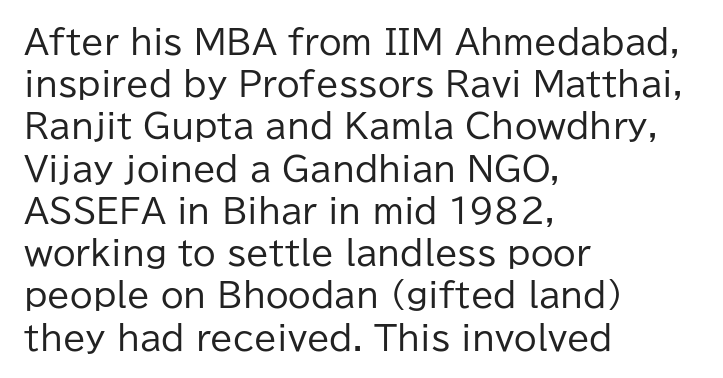
{"serif": "no", "italic": "no", "bold": "no", "weight": "regular", "width": "normal", "stroke_contrast": "low", "x_height": "medium", "monospaced": "no", "underline": "no", "align": "left", "line_spacing": "normal", "line_spacing_ratio": 1.28, "letter_spacing": "normal", "letter_spacing_em": 0.0, "glyph_px": 33}
